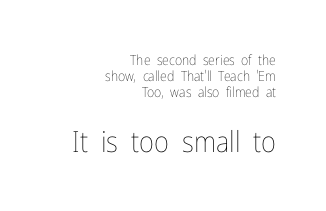
Q: Is the text bold? A: No.
Q: Is the text italic (slanted)? A: No, it is upright.
Q: Is the text underlined? A: No.
Q: How is the paragraph aligned? A: Right-aligned.
Q: Is the spacing between letters normal or unusually wide? A: Normal.
Q: Is the spacing between lines tight, normal or loose? A: Tight.
Q: Which block of text is set in a larger size, the first (top) or the second (bottom)? A: The second (bottom) one.
Q: Width (condensed, normal, or wide)? A: Condensed.
Q: Stroke contrast? A: Low.
Q: x-height? A: Medium.
Q: Monospaced? A: No.
